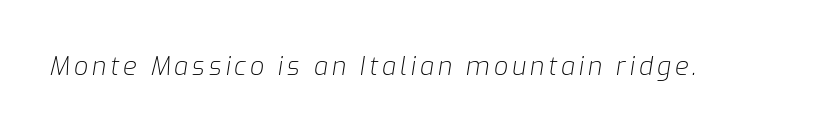
The font's italic variant was chosen for this text. Weight class: somewhere from thin through regular. Each row of text sits above clean, open space.
